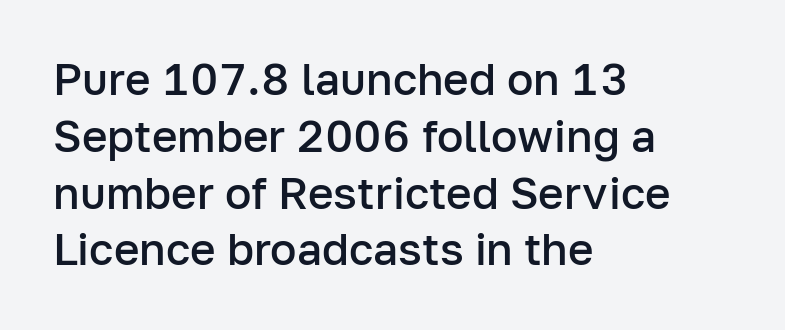
The image shows 44 px semibold sans-serif type, upright; set left-aligned, normal line spacing (1.29x), normal letter spacing, not underlined; low stroke contrast and a medium x-height.
